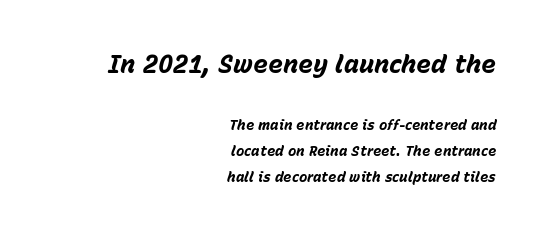
{"italic": "yes", "lean": "right", "slant_degrees": 15, "bold": "yes", "underline": "no", "align": "right", "line_spacing_ratio": 1.87, "letter_spacing": "normal", "letter_spacing_em": 0.0, "larger_block": "first", "size_ratio": 1.79, "glyph_px": 25}
